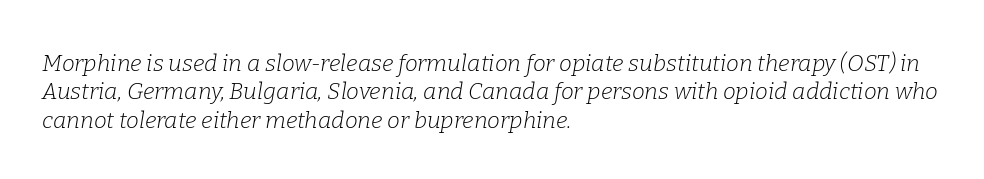
Q: Is the text bold? A: No.
Q: Is the text italic (slanted)? A: Yes, it leans right by about 9 degrees.
Q: Is the text underlined? A: No.
Q: How is the paragraph aligned? A: Left-aligned.
Q: Is the spacing between letters normal or unusually wide? A: Normal.
